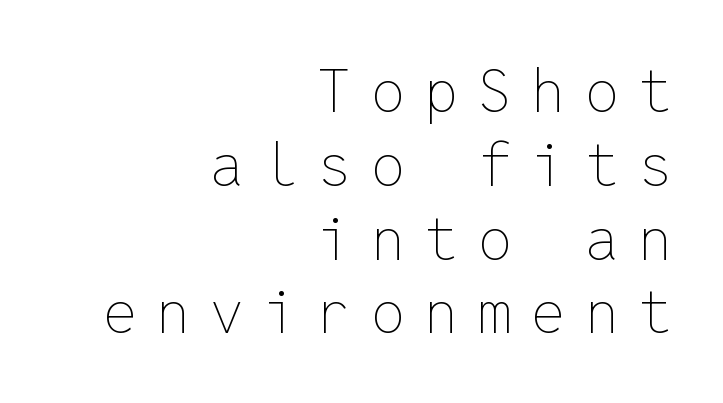
The typesetting does not lean heavy: it is not bold. You can tell it's not italic because the verticals are truly vertical. The zone under the glyphs is completely vacant. Caption: expanded tracking, letters set apart. Note the uniform advance width — an 'i' takes as much space as an 'm'.
